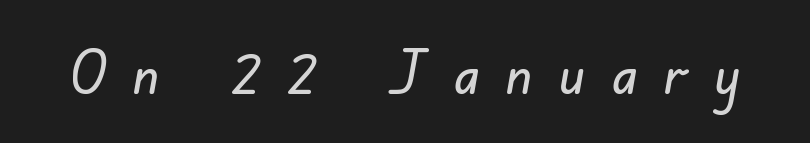
Tracking value appears strongly positive — letters spread wide. No feet cap the strokes, marking this as sans-serif type. A clean baseline with only descenders dipping below it. Here the designer chose a conventional face with non-uniform glyph widths.
